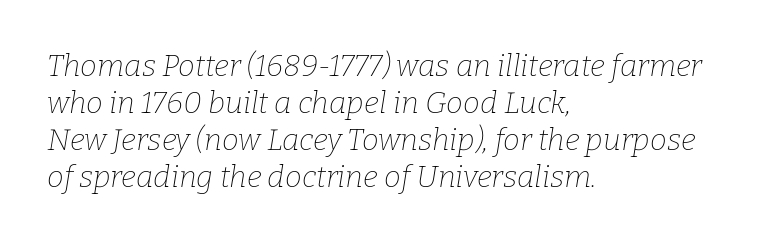
Q: Is the text bold? A: No.
Q: Is the text italic (slanted)? A: Yes, it leans right by about 9 degrees.
Q: Is the typeface a serif or a sans-serif typeface? A: Serif.
Q: Is the text underlined? A: No.
Q: How is the paragraph aligned? A: Left-aligned.
Q: Is the spacing between letters normal or unusually wide? A: Normal.
Q: Width (condensed, normal, or wide)? A: Normal.
Q: Stroke contrast? A: Low.
Q: x-height? A: Medium.
Q: Monospaced? A: No.
